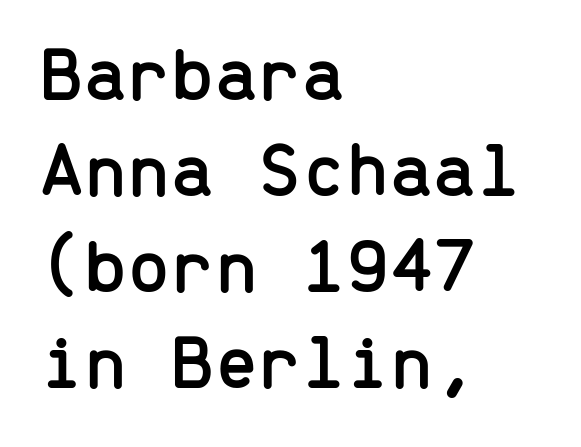
{"serif": "no", "italic": "no", "width": "normal", "stroke_contrast": "low", "x_height": "medium", "monospaced": "yes", "underline": "no", "align": "left", "line_spacing_ratio": 1.23, "letter_spacing": "normal", "letter_spacing_em": 0.0, "glyph_px": 78}
